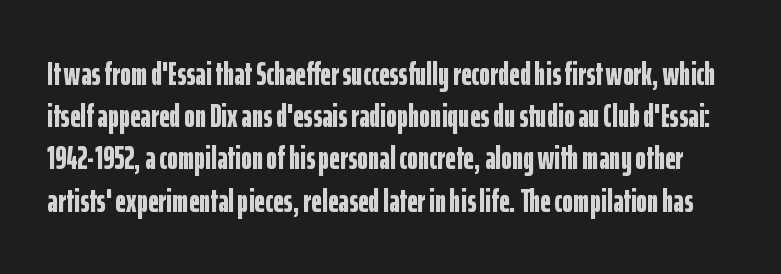
The image shows 33 px bold, condensed sans-serif type, upright; set normal line spacing (1.28x), normal letter spacing, not underlined; low stroke contrast and a medium x-height.
